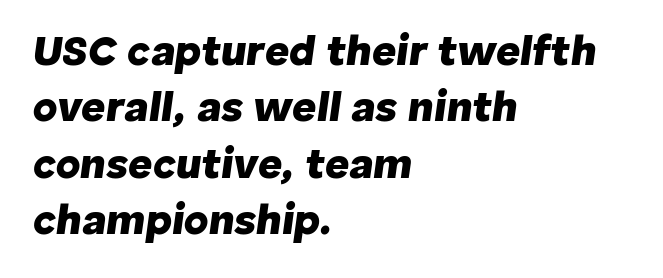
Q: Is the text bold? A: Yes.
Q: Is the text italic (slanted)? A: Yes, it leans right by about 8 degrees.
Q: Is the text underlined? A: No.
Q: How is the paragraph aligned? A: Left-aligned.
Q: Is the spacing between letters normal or unusually wide? A: Normal.
Q: Is the spacing between lines tight, normal or loose? A: Normal.
Q: Width (condensed, normal, or wide)? A: Normal.
Q: Stroke contrast? A: Low.
Q: x-height? A: Medium.
Q: Monospaced? A: No.
